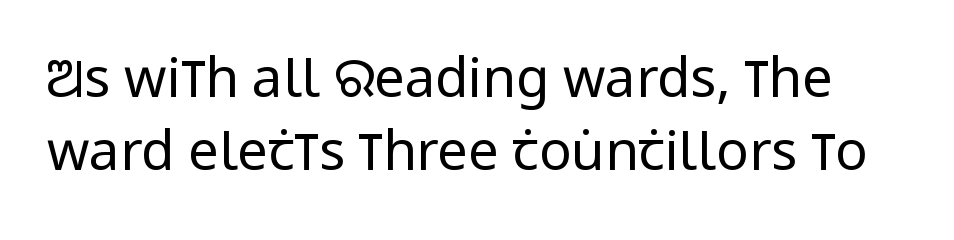
Q: Is the text bold? A: No.
Q: Is the text italic (slanted)? A: No, it is upright.
Q: Is the typeface a serif or a sans-serif typeface? A: Sans-serif.
Q: Is the text underlined? A: No.
Q: Is the spacing between letters normal or unusually wide? A: Normal.
Q: Is the spacing between lines tight, normal or loose? A: Normal.
Q: Width (condensed, normal, or wide)? A: Condensed.
Q: Stroke contrast? A: Low.
Q: x-height? A: Large.
Q: Monospaced? A: No.
